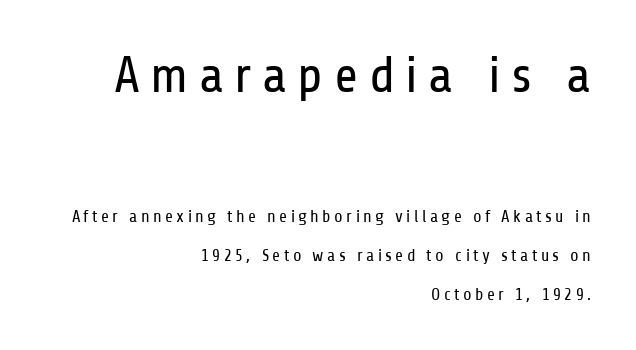
Q: Is the text bold? A: No.
Q: Is the text italic (slanted)? A: No, it is upright.
Q: Is the typeface a serif or a sans-serif typeface? A: Sans-serif.
Q: Is the text underlined? A: No.
Q: How is the paragraph aligned? A: Right-aligned.
Q: Is the spacing between letters normal or unusually wide? A: Unusually wide.
Q: Is the spacing between lines tight, normal or loose? A: Loose.
Q: Which block of text is set in a larger size, the first (top) or the second (bottom)? A: The first (top) one.
Q: Width (condensed, normal, or wide)? A: Condensed.
Q: Stroke contrast? A: Low.
Q: x-height? A: Medium.
Q: Monospaced? A: No.
